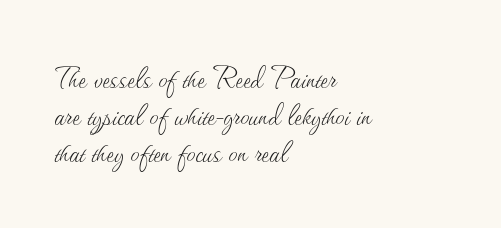
The image shows 36 px thin type; set left-aligned, tight line spacing (1.03x), normal letter spacing, not underlined; medium stroke contrast and a small x-height.
